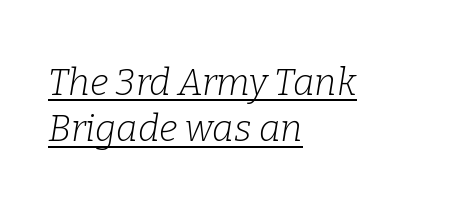
{"serif": "yes", "italic": "yes", "lean": "right", "slant_degrees": 9, "bold": "no", "weight": "light", "width": "normal", "stroke_contrast": "low", "x_height": "medium", "monospaced": "no", "underline": "yes", "align": "left", "line_spacing": "normal", "line_spacing_ratio": 1.25, "letter_spacing": "normal", "letter_spacing_em": 0.0, "glyph_px": 37}
